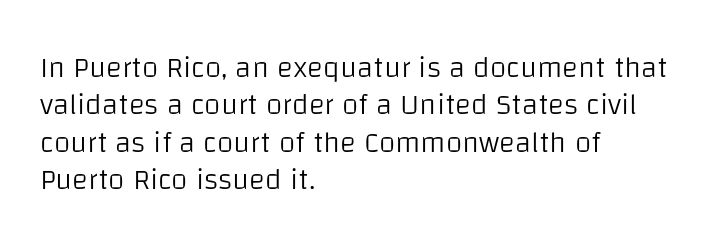
Q: Is the text bold? A: No.
Q: Is the text italic (slanted)? A: No, it is upright.
Q: Is the typeface a serif or a sans-serif typeface? A: Sans-serif.
Q: Is the text underlined? A: No.
Q: How is the paragraph aligned? A: Left-aligned.
Q: Is the spacing between letters normal or unusually wide? A: Normal.
Q: Is the spacing between lines tight, normal or loose? A: Normal.
Q: Width (condensed, normal, or wide)? A: Normal.
Q: Stroke contrast? A: Low.
Q: x-height? A: Large.
Q: Monospaced? A: No.
